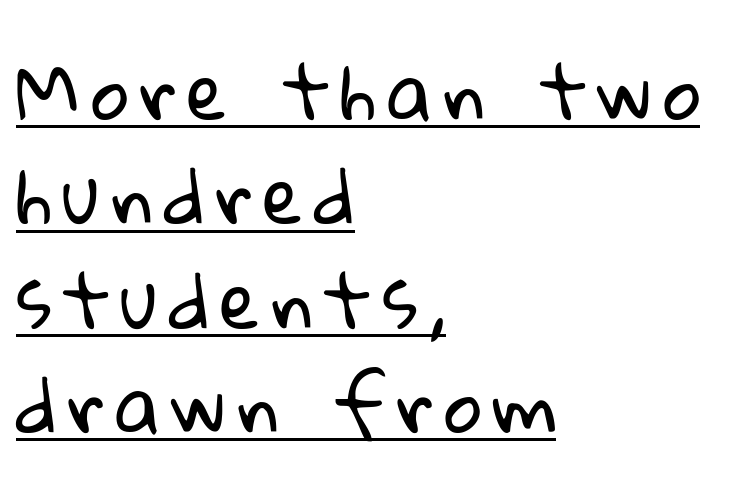
{"serif": "no", "bold": "no", "weight": "regular", "width": "normal", "stroke_contrast": "low", "x_height": "medium", "monospaced": "no", "underline": "yes", "align": "left", "line_spacing": "normal", "line_spacing_ratio": 1.41, "glyph_px": 74}
